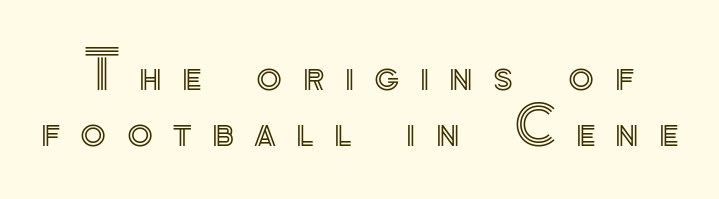
Varying glyph widths throughout — classic text-font behaviour. Rule under the text: the space is simply empty. These lines huddle together more closely than default settings would place them. Substantial extra tracking has been applied to these lines. Posture: vertical.
